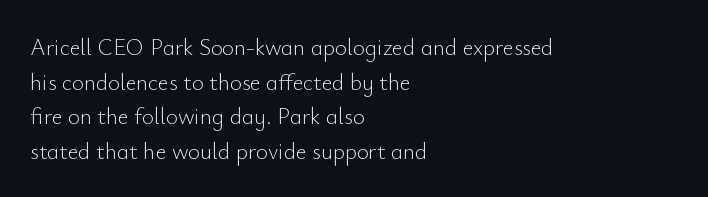
The image shows 23 px text type, upright; set left-aligned, normal line spacing (1.51x), normal letter spacing, not underlined.
